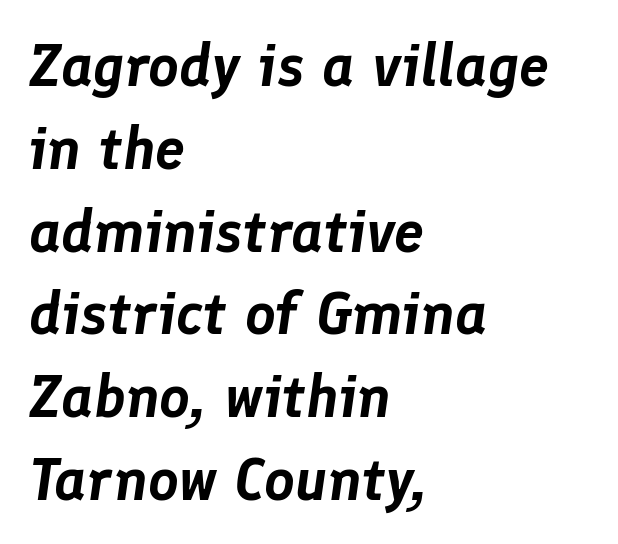
The image shows 60 px text type, italic (leaning right); set left-aligned, normal line spacing (1.38x), normal letter spacing, not underlined; low stroke contrast and a medium x-height.
